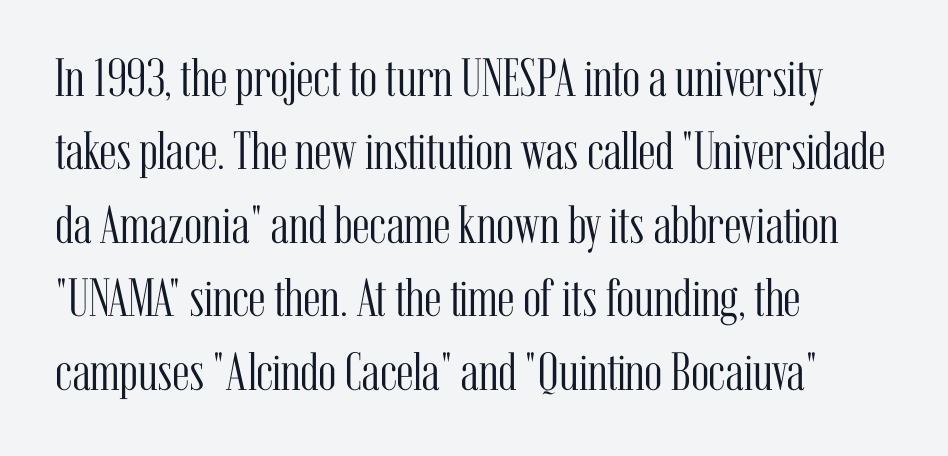
Honestly, the row spacing looks completely unremarkable. Tracking value appears to be zero — textbook default spacing. Tall strokes in this sample are plumb rather than angled. Spacing verdict: proportional, widths tailored to each character.
